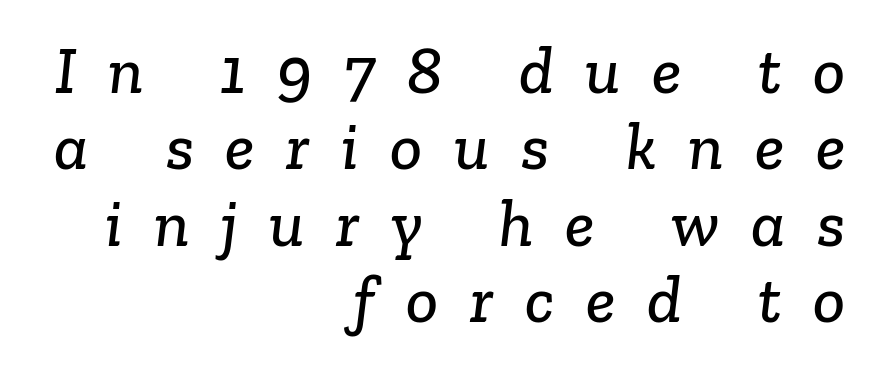
{"serif": "yes", "width": "normal", "stroke_contrast": "low", "x_height": "medium", "monospaced": "no", "underline": "no", "align": "right", "line_spacing": "tight", "line_spacing_ratio": 1.14, "letter_spacing": "wide", "letter_spacing_em": 0.47, "glyph_px": 67}
